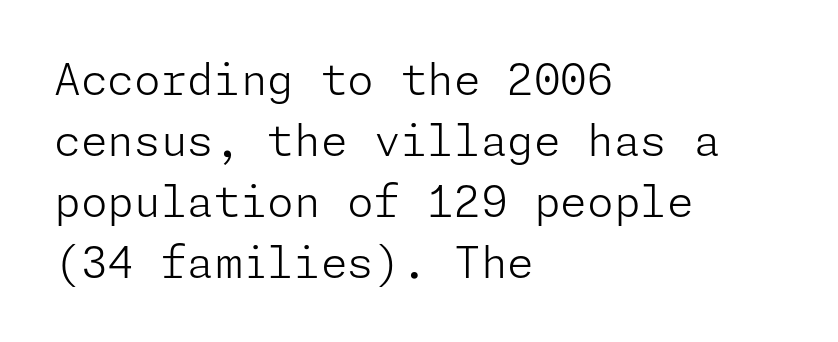
Caption: face not bold, strokes unweighted. Ascenders rise straight up at ninety degrees. Regarding leading, the lines here are spaced in the standard way. Every row of glyphs begins at an identical x-position on the left. Is this a sans? Yes — the strokes have no serifs. The glyphs are unaccompanied by any horizontal stroke below them.
